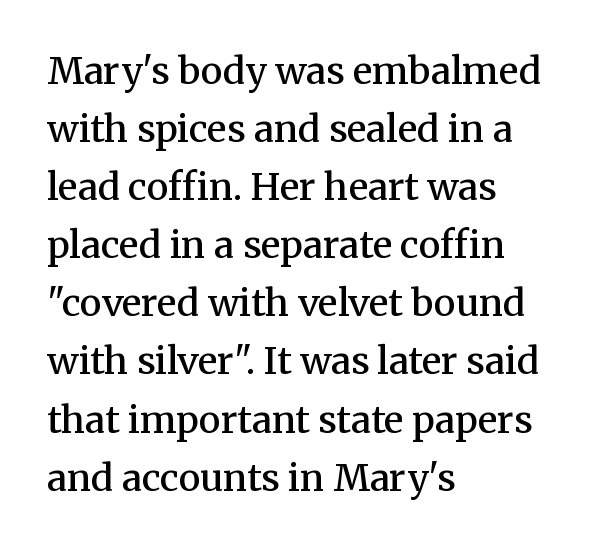
The image shows 37 px semibold serif type, upright; set left-aligned, normal line spacing (1.57x), normal letter spacing, not underlined; medium stroke contrast and a medium x-height.
